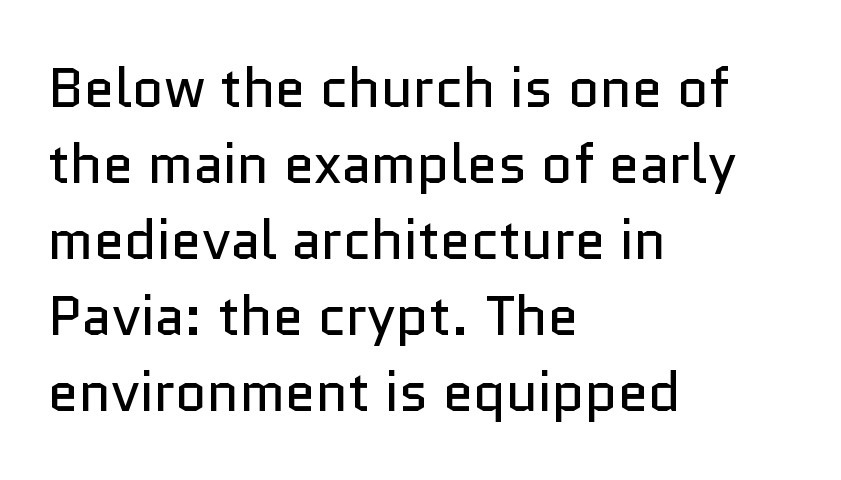
Q: Is the text bold? A: No.
Q: Is the text italic (slanted)? A: No, it is upright.
Q: Is the typeface a serif or a sans-serif typeface? A: Sans-serif.
Q: Is the text underlined? A: No.
Q: How is the paragraph aligned? A: Left-aligned.
Q: Is the spacing between letters normal or unusually wide? A: Normal.
Q: Is the spacing between lines tight, normal or loose? A: Normal.
Q: Width (condensed, normal, or wide)? A: Normal.
Q: Stroke contrast? A: Low.
Q: x-height? A: Medium.
Q: Monospaced? A: No.
